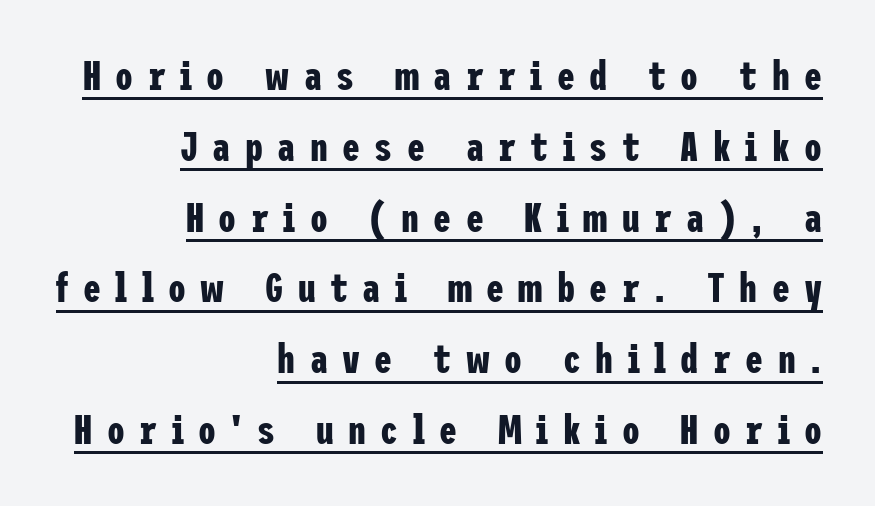
Q: Is the text bold? A: Yes.
Q: Is the text italic (slanted)? A: No, it is upright.
Q: Is the typeface a serif or a sans-serif typeface? A: Sans-serif.
Q: Is the text underlined? A: Yes.
Q: How is the paragraph aligned? A: Right-aligned.
Q: Is the spacing between letters normal or unusually wide? A: Unusually wide.
Q: Width (condensed, normal, or wide)? A: Condensed.
Q: Stroke contrast? A: Low.
Q: x-height? A: Medium.
